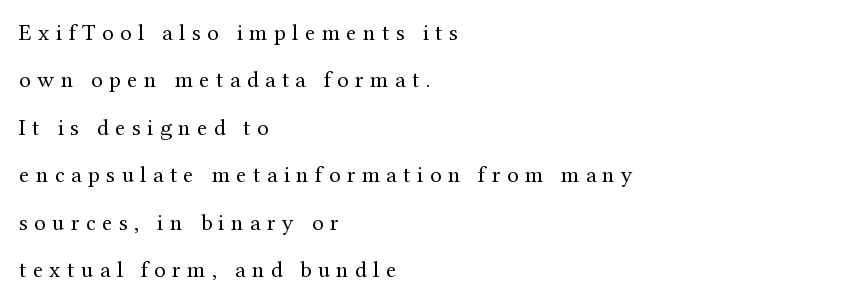
The image shows 23 px text type, upright; set left-aligned, loose line spacing (2.06x), unusually wide letter spacing (+0.28 em), not underlined.
